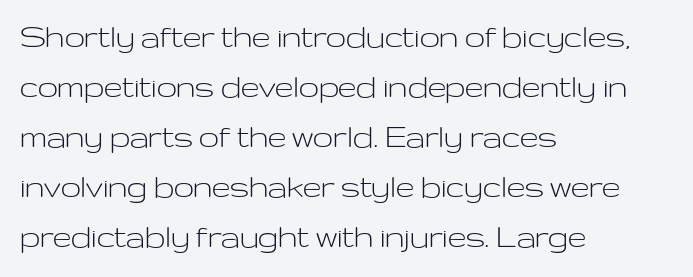
Spacing between characters is what you'd get straight out of the box. The passage shown is typed in a proportional face where columns would drift. Does the lettering tilt? It doesn't — this is upright. These lines sit exactly where default settings would place them.
